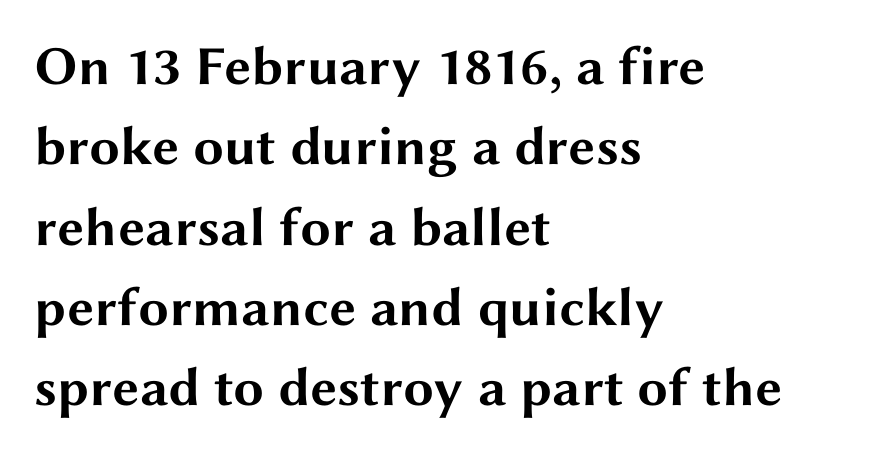
Q: Is the text bold? A: Yes.
Q: Is the text italic (slanted)? A: No, it is upright.
Q: Is the typeface a serif or a sans-serif typeface? A: Sans-serif.
Q: Is the text underlined? A: No.
Q: How is the paragraph aligned? A: Left-aligned.
Q: Is the spacing between letters normal or unusually wide? A: Normal.
Q: Is the spacing between lines tight, normal or loose? A: Normal.
Q: Width (condensed, normal, or wide)? A: Wide.
Q: Stroke contrast? A: Medium.
Q: x-height? A: Medium.
Q: Monospaced? A: No.
